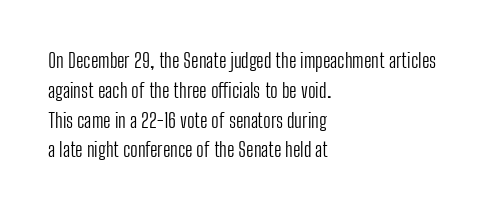
{"italic": "no", "bold": "no", "underline": "no", "align": "left", "line_spacing": "normal", "line_spacing_ratio": 1.49, "letter_spacing": "normal", "letter_spacing_em": 0.0, "glyph_px": 20}
